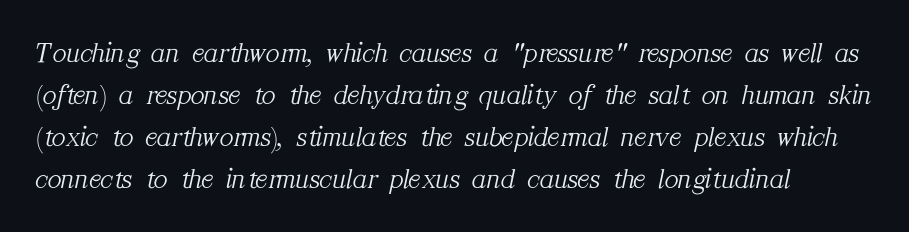
Q: Is the text bold? A: No.
Q: Is the text italic (slanted)? A: Yes, it leans right by about 12 degrees.
Q: Is the typeface a serif or a sans-serif typeface? A: Serif.
Q: Is the text underlined? A: No.
Q: Is the spacing between letters normal or unusually wide? A: Normal.
Q: Is the spacing between lines tight, normal or loose? A: Normal.
Q: Width (condensed, normal, or wide)? A: Normal.
Q: Stroke contrast? A: Medium.
Q: x-height? A: Medium.
Q: Monospaced? A: No.
